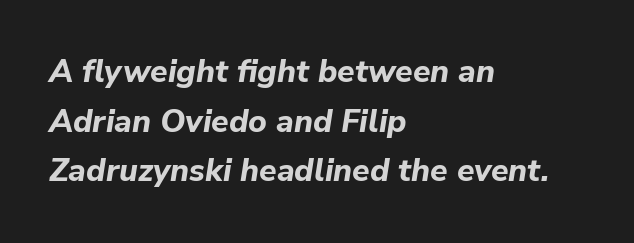
Observe the lean: these are italic letterforms. If you measured baseline to baseline, you'd find a middling distance. The type is set solid horizontally, with unmodified tracking. These lines are rendered in a variable-pitch font. The ragged edge is on the right, which tells us the setting is flush left.
